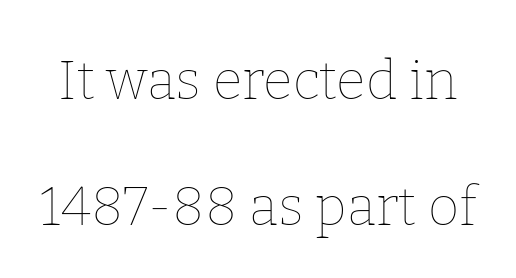
{"italic": "no", "bold": "no", "weight": "thin", "width": "normal", "stroke_contrast": "low", "x_height": "medium", "monospaced": "no", "underline": "no", "line_spacing": "loose", "line_spacing_ratio": 2.34, "letter_spacing": "normal", "letter_spacing_em": 0.0, "glyph_px": 54}
